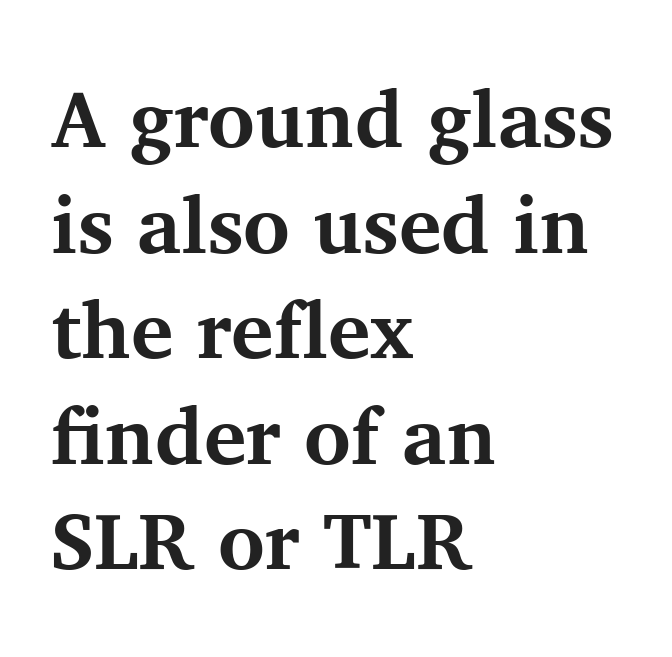
The image shows 80 px bold serif type, upright; set left-aligned, normal line spacing (1.32x), normal letter spacing, not underlined; medium stroke contrast and a medium x-height.
